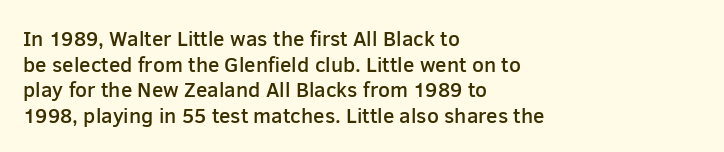
The image shows 21 px text type, upright; set left-aligned, line spacing 1.22x, normal letter spacing, not underlined.
